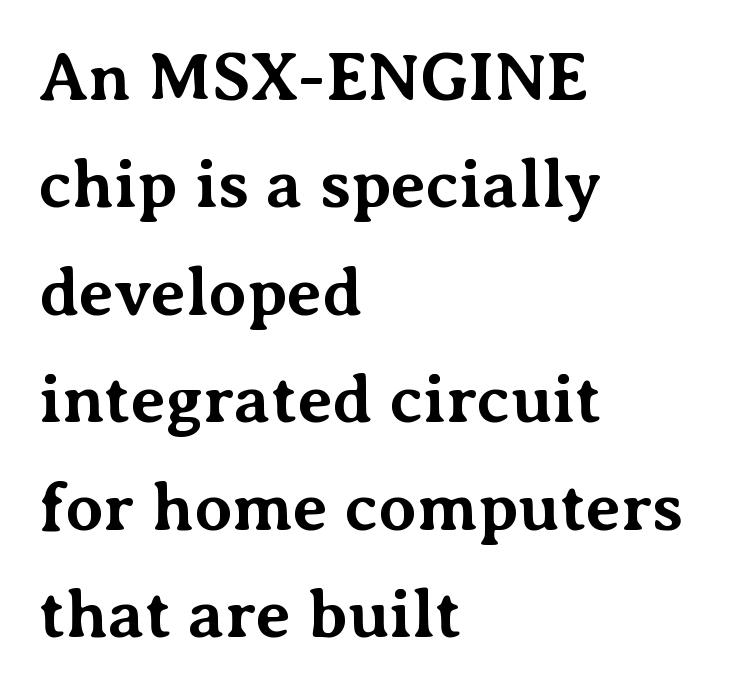
Q: Is the text bold? A: Yes.
Q: Is the text italic (slanted)? A: No, it is upright.
Q: Is the typeface a serif or a sans-serif typeface? A: Serif.
Q: Is the text underlined? A: No.
Q: How is the paragraph aligned? A: Left-aligned.
Q: Is the spacing between letters normal or unusually wide? A: Normal.
Q: Is the spacing between lines tight, normal or loose? A: Normal.
Q: Width (condensed, normal, or wide)? A: Normal.
Q: Stroke contrast? A: Medium.
Q: x-height? A: Medium.
Q: Monospaced? A: No.
